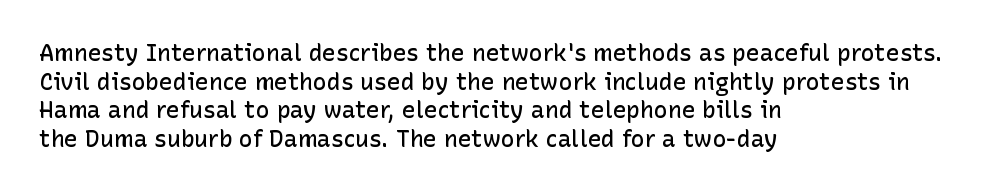
Q: Is the text bold? A: Semi-bold.
Q: Is the text italic (slanted)? A: No, it is upright.
Q: Is the text underlined? A: No.
Q: How is the paragraph aligned? A: Left-aligned.
Q: Is the spacing between letters normal or unusually wide? A: Normal.
Q: Is the spacing between lines tight, normal or loose? A: Normal.
